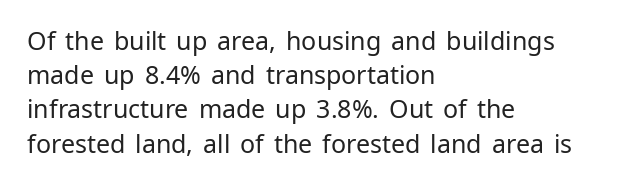
{"italic": "no", "bold": "no", "underline": "no", "align": "left", "line_spacing": "normal", "line_spacing_ratio": 1.37, "letter_spacing": "normal", "letter_spacing_em": 0.0, "glyph_px": 25}
